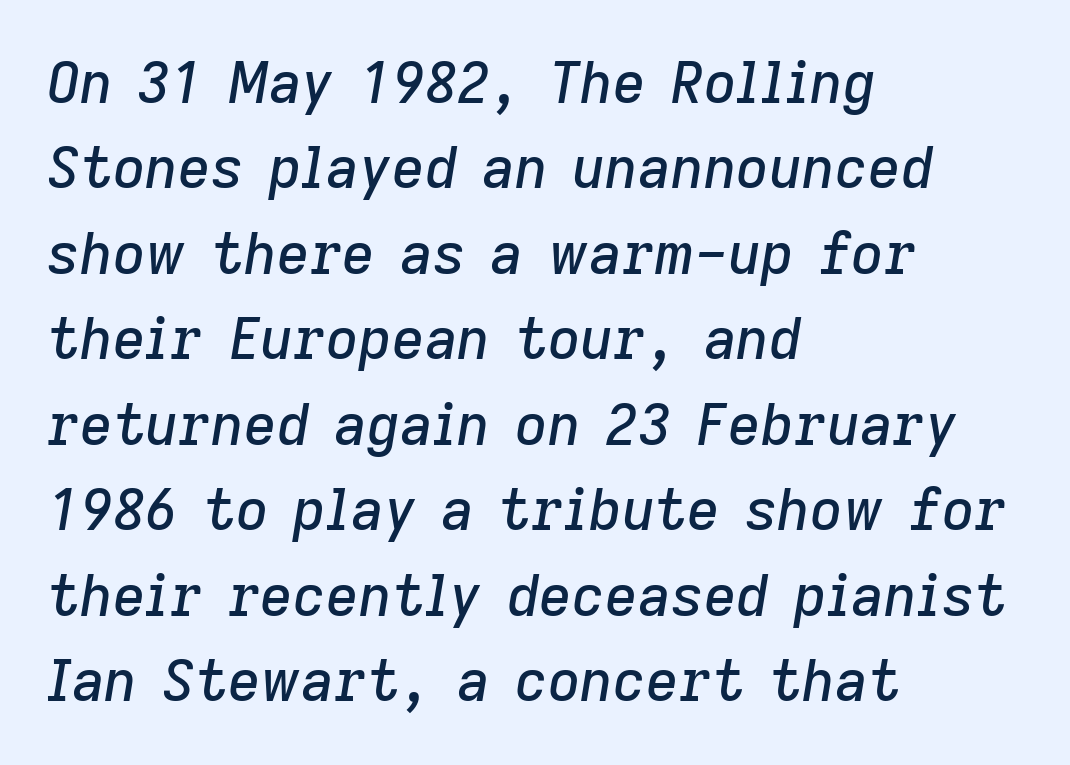
This sample has the flowing, uneven cadence of proportional lettering. Style check: oblique. Check the space under the baseline: it is left empty. Leading: standard.
